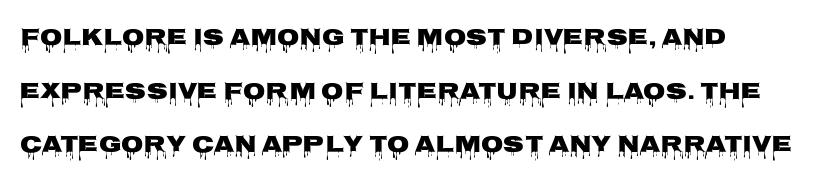
Q: Is the text bold? A: Yes.
Q: Is the text italic (slanted)? A: No, it is upright.
Q: Is the text underlined? A: No.
Q: Is the spacing between letters normal or unusually wide? A: Normal.
Q: Is the spacing between lines tight, normal or loose? A: Loose.
